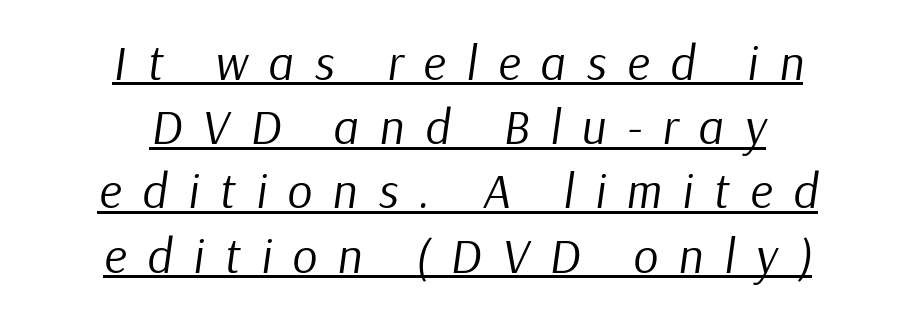
The image shows 49 px regular-weight type, italic (leaning right); set centered, normal line spacing (1.31x), unusually wide letter spacing (+0.42 em), underlined; low stroke contrast and a medium x-height.
